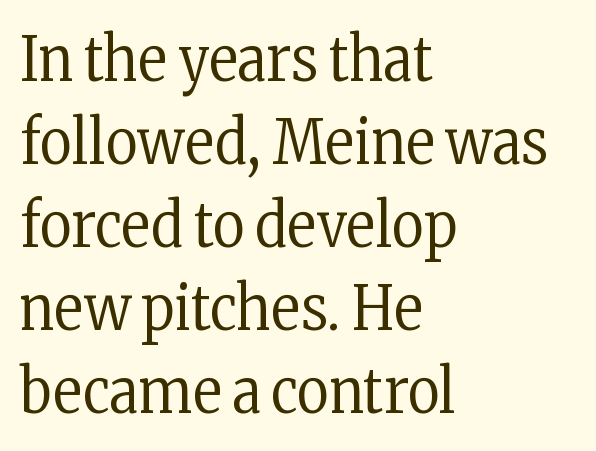
Q: Is the text bold? A: No.
Q: Is the text italic (slanted)? A: No, it is upright.
Q: Is the typeface a serif or a sans-serif typeface? A: Serif.
Q: Is the text underlined? A: No.
Q: How is the paragraph aligned? A: Left-aligned.
Q: Is the spacing between letters normal or unusually wide? A: Normal.
Q: Is the spacing between lines tight, normal or loose? A: Normal.
Q: Width (condensed, normal, or wide)? A: Condensed.
Q: Stroke contrast? A: Low.
Q: x-height? A: Medium.
Q: Monospaced? A: No.
